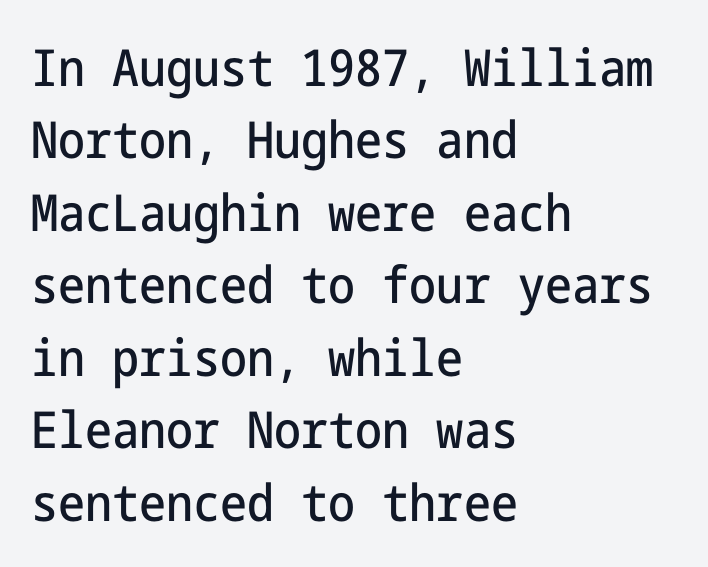
{"serif": "no", "italic": "no", "width": "condensed", "stroke_contrast": "low", "x_height": "medium", "underline": "no", "align": "left", "line_spacing": "normal", "line_spacing_ratio": 1.42, "letter_spacing": "normal", "letter_spacing_em": 0.0, "glyph_px": 51}
